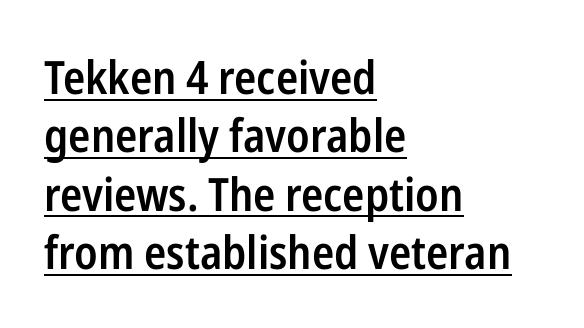
Q: Is the text bold? A: Semi-bold.
Q: Is the text italic (slanted)? A: No, it is upright.
Q: Is the typeface a serif or a sans-serif typeface? A: Sans-serif.
Q: Is the text underlined? A: Yes.
Q: How is the paragraph aligned? A: Left-aligned.
Q: Is the spacing between letters normal or unusually wide? A: Normal.
Q: Is the spacing between lines tight, normal or loose? A: Normal.
Q: Width (condensed, normal, or wide)? A: Condensed.
Q: Stroke contrast? A: Low.
Q: x-height? A: Medium.
Q: Monospaced? A: No.
